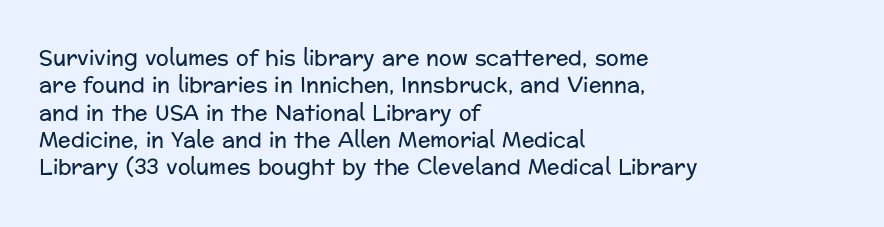
Q: Is the text bold? A: No.
Q: Is the text italic (slanted)? A: No, it is upright.
Q: Is the text underlined? A: No.
Q: How is the paragraph aligned? A: Left-aligned.
Q: Is the spacing between letters normal or unusually wide? A: Normal.
Q: Is the spacing between lines tight, normal or loose? A: Normal.
